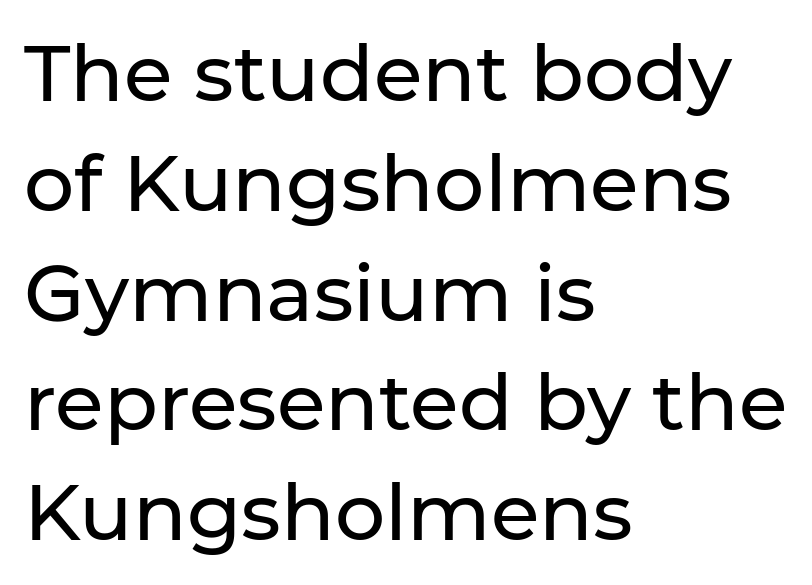
Does the leading feel generous? No, just average. No word sits above an underline. Does the copy run flush right? No — it runs flush left. What kind of face is this? One without serifs — a sans.
